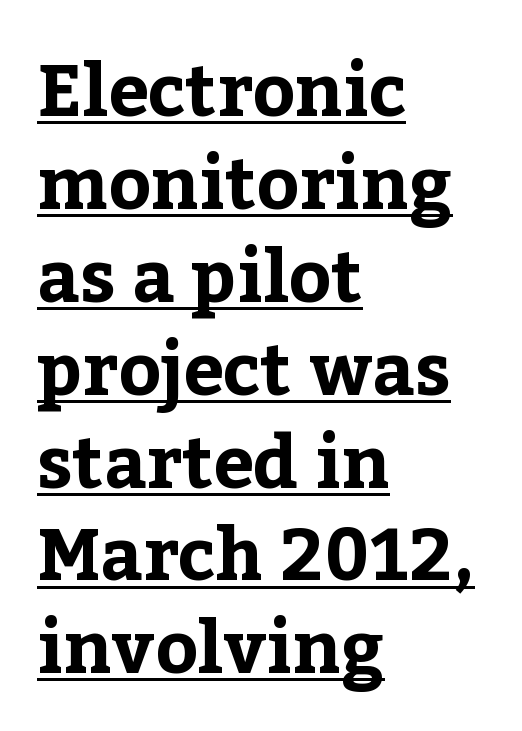
The image shows 72 px bold serif type, upright; set left-aligned, normal line spacing (1.29x), normal letter spacing, underlined; low stroke contrast and a medium x-height.
